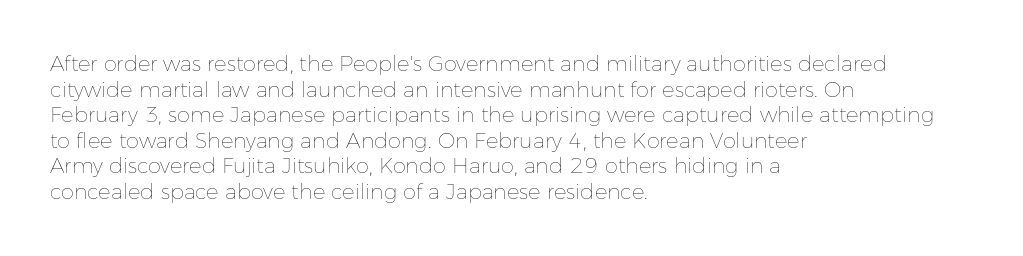
{"italic": "no", "bold": "no", "underline": "no", "align": "left", "line_spacing_ratio": 1.22, "letter_spacing": "normal", "letter_spacing_em": 0.0, "glyph_px": 21}
